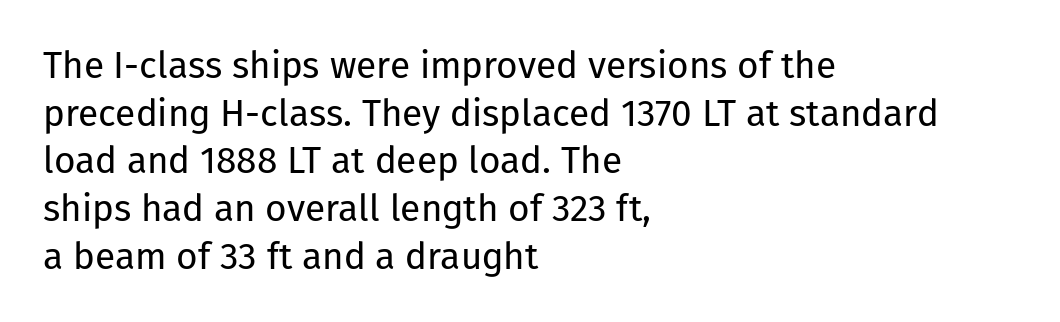
The image shows 37 px regular-weight sans-serif type, upright; set left-aligned, normal line spacing (1.29x), normal letter spacing, not underlined; low stroke contrast and a medium x-height.
